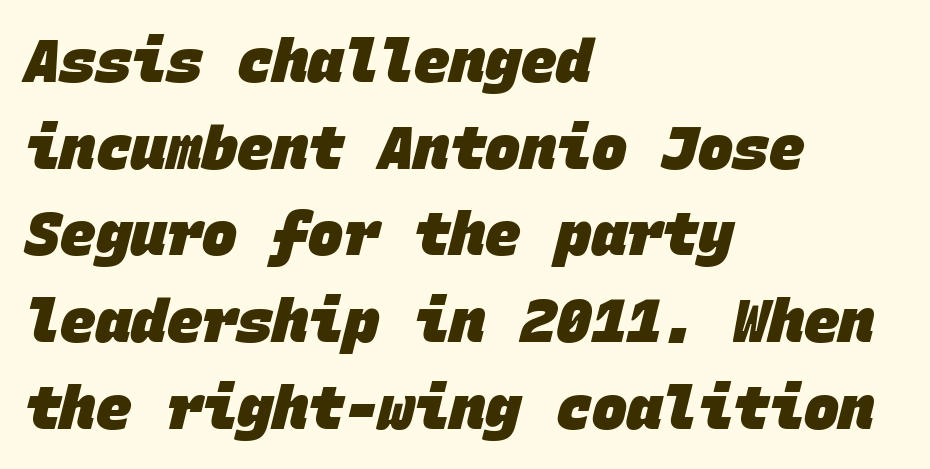
{"serif": "no", "bold": "yes", "weight": "heavy", "width": "normal", "stroke_contrast": "low", "x_height": "large", "monospaced": "yes", "underline": "no", "align": "left", "line_spacing": "normal", "line_spacing_ratio": 1.47, "letter_spacing": "normal", "letter_spacing_em": 0.0, "glyph_px": 59}
